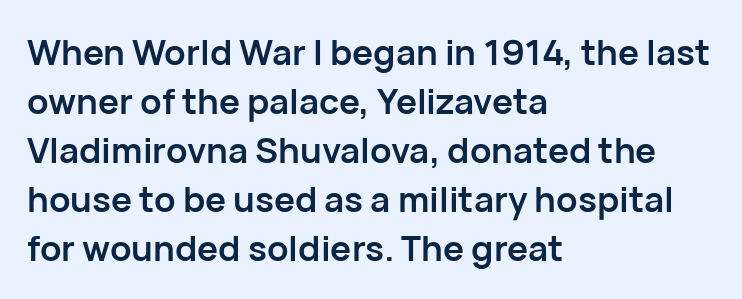
There is no visible air inserted between adjacent glyphs. These lines are set flush left with a ragged right edge. Observe the absence of serifs on each vertical stroke in this sample. Note the varied advance widths — an 'i' is clearly narrower than an 'm'. Normally led — the rows are evenly, conventionally spaced. The space directly below the letters is spotless.
